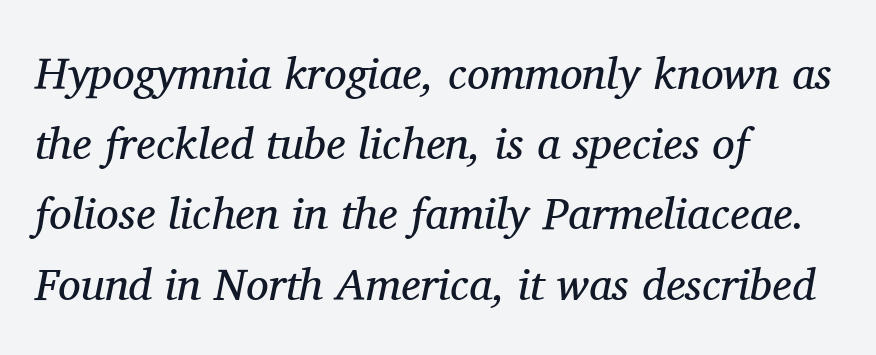
Typeset ragged right — the left edge is the straight one. No word sits above an underline. Proportional: the letters do not fall into vertical columns. Each letter's strokes conclude with small projecting serifs.
